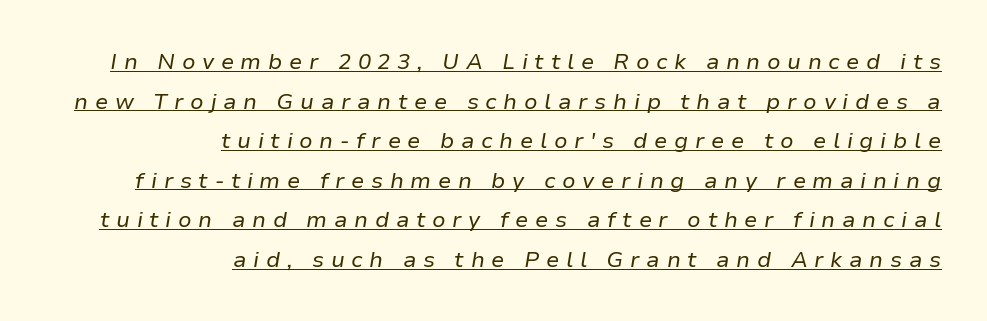
Q: Is the text bold? A: No.
Q: Is the text italic (slanted)? A: Yes, it leans right by about 9 degrees.
Q: Is the text underlined? A: Yes.
Q: How is the paragraph aligned? A: Right-aligned.
Q: Is the spacing between letters normal or unusually wide? A: Unusually wide.
